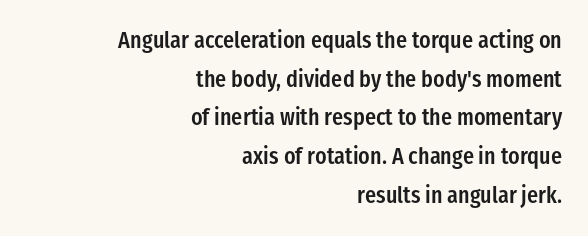
Q: Is the text bold? A: Semi-bold.
Q: Is the text italic (slanted)? A: No, it is upright.
Q: Is the text underlined? A: No.
Q: How is the paragraph aligned? A: Right-aligned.
Q: Is the spacing between letters normal or unusually wide? A: Normal.
Q: Is the spacing between lines tight, normal or loose? A: Normal.
